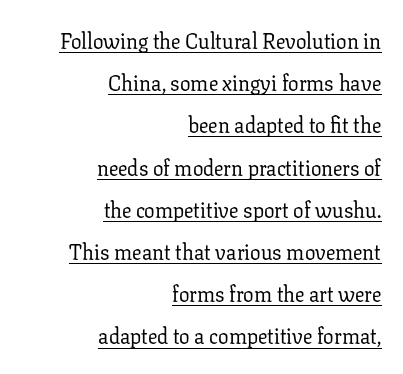
Q: Is the text bold? A: No.
Q: Is the text italic (slanted)? A: No, it is upright.
Q: Is the text underlined? A: Yes.
Q: How is the paragraph aligned? A: Right-aligned.
Q: Is the spacing between letters normal or unusually wide? A: Normal.
Q: Is the spacing between lines tight, normal or loose? A: Loose.
